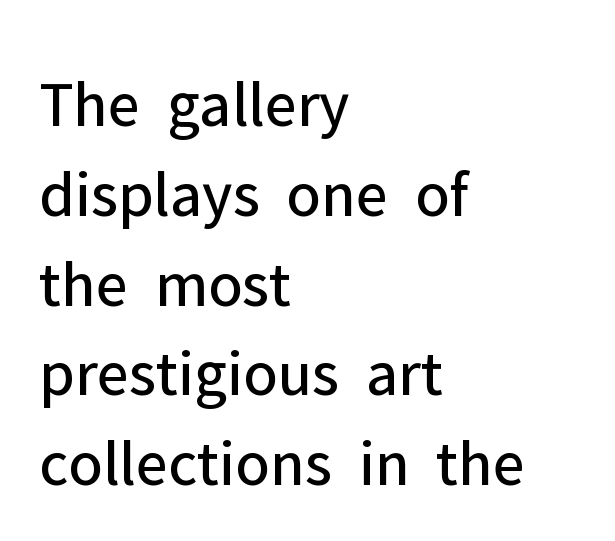
Q: Is the text bold? A: No.
Q: Is the text italic (slanted)? A: No, it is upright.
Q: Is the typeface a serif or a sans-serif typeface? A: Sans-serif.
Q: Is the text underlined? A: No.
Q: How is the paragraph aligned? A: Left-aligned.
Q: Is the spacing between letters normal or unusually wide? A: Normal.
Q: Is the spacing between lines tight, normal or loose? A: Normal.
Q: Width (condensed, normal, or wide)? A: Normal.
Q: Stroke contrast? A: Low.
Q: x-height? A: Medium.
Q: Monospaced? A: No.
